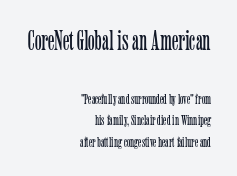
Q: Is the text bold? A: No.
Q: Is the text italic (slanted)? A: No, it is upright.
Q: Is the typeface a serif or a sans-serif typeface? A: Serif.
Q: Is the text underlined? A: No.
Q: How is the paragraph aligned? A: Right-aligned.
Q: Is the spacing between letters normal or unusually wide? A: Normal.
Q: Is the spacing between lines tight, normal or loose? A: Normal.
Q: Which block of text is set in a larger size, the first (top) or the second (bottom)? A: The first (top) one.
Q: Width (condensed, normal, or wide)? A: Condensed.
Q: Stroke contrast? A: Low.
Q: x-height? A: Medium.
Q: Monospaced? A: No.
